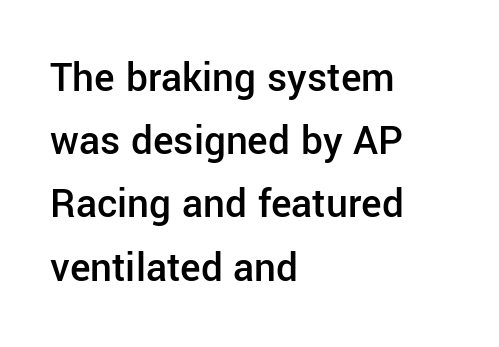
Q: Is the text bold? A: Semi-bold.
Q: Is the text italic (slanted)? A: No, it is upright.
Q: Is the typeface a serif or a sans-serif typeface? A: Sans-serif.
Q: Is the text underlined? A: No.
Q: How is the paragraph aligned? A: Left-aligned.
Q: Is the spacing between letters normal or unusually wide? A: Normal.
Q: Is the spacing between lines tight, normal or loose? A: Normal.
Q: Width (condensed, normal, or wide)? A: Normal.
Q: Stroke contrast? A: Low.
Q: x-height? A: Medium.
Q: Monospaced? A: No.
